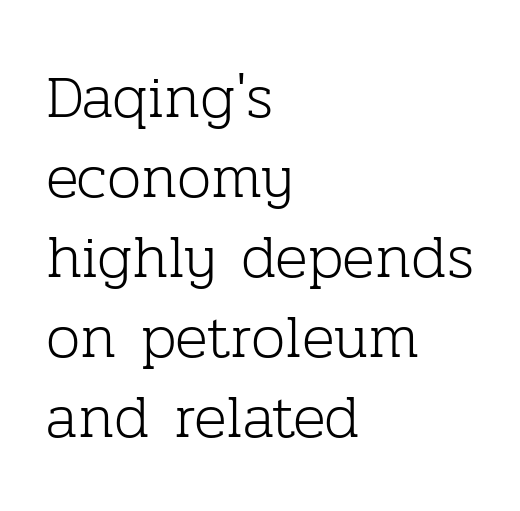
The letters look calm and open, with moderate or lighter stems. The passage shown is typed in a proportional face where columns would drift. Underline: absent. Every character sits straight up, as roman type does. Letterform terminals end in serifs throughout the passage.
